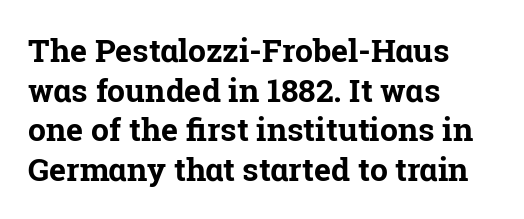
The image shows 32 px bold serif type, upright; set left-aligned, line spacing 1.24x, normal letter spacing, not underlined; low stroke contrast and a medium x-height.
